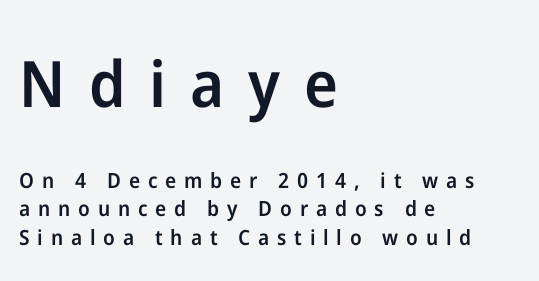
Q: Is the text bold? A: Semi-bold.
Q: Is the text italic (slanted)? A: No, it is upright.
Q: Is the typeface a serif or a sans-serif typeface? A: Sans-serif.
Q: Is the text underlined? A: No.
Q: How is the paragraph aligned? A: Left-aligned.
Q: Is the spacing between letters normal or unusually wide? A: Unusually wide.
Q: Is the spacing between lines tight, normal or loose? A: Normal.
Q: Which block of text is set in a larger size, the first (top) or the second (bottom)? A: The first (top) one.
Q: Width (condensed, normal, or wide)? A: Normal.
Q: Stroke contrast? A: Low.
Q: x-height? A: Medium.
Q: Monospaced? A: No.
